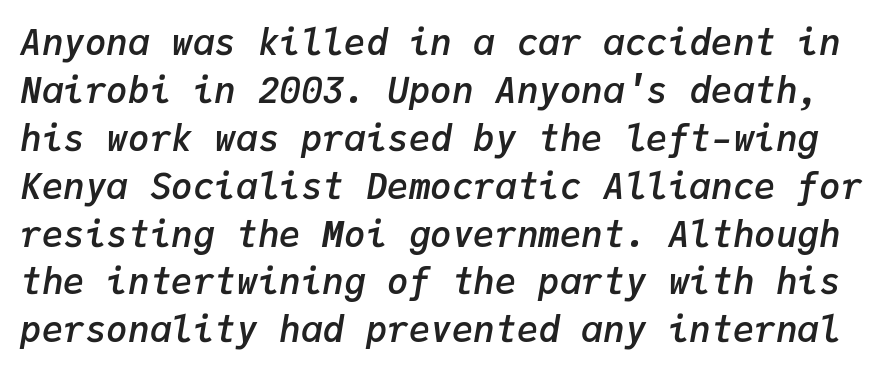
{"italic": "yes", "lean": "right", "slant_degrees": 9, "bold": "semi", "weight": "semibold", "width": "normal", "stroke_contrast": "low", "x_height": "medium", "monospaced": "yes", "underline": "no", "line_spacing": "normal", "line_spacing_ratio": 1.33, "letter_spacing": "normal", "letter_spacing_em": 0.0, "glyph_px": 36}
